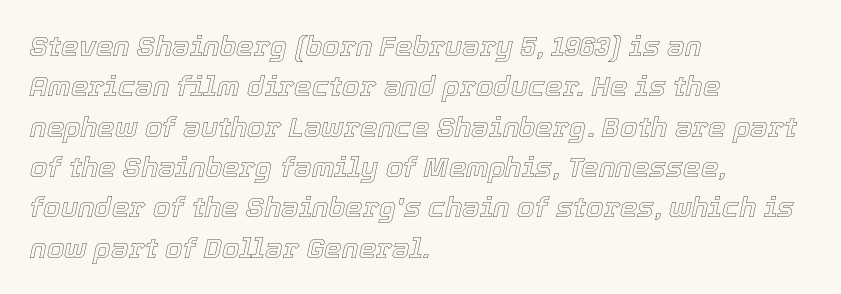
The image shows 28 px text type, italic (leaning right); set left-aligned, normal line spacing (1.44x), normal letter spacing, not underlined; a medium x-height.
